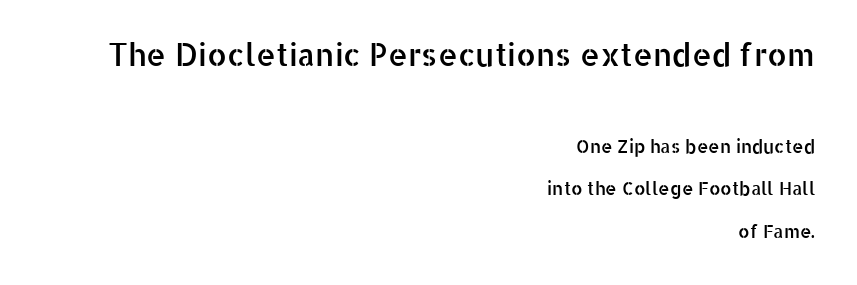
{"serif": "no", "italic": "no", "width": "normal", "stroke_contrast": "low", "x_height": "medium", "monospaced": "no", "underline": "no", "align": "right", "line_spacing": "loose", "line_spacing_ratio": 2.34, "letter_spacing": "normal", "letter_spacing_em": 0.0, "larger_block": "first", "size_ratio": 1.72, "glyph_px": 31}
